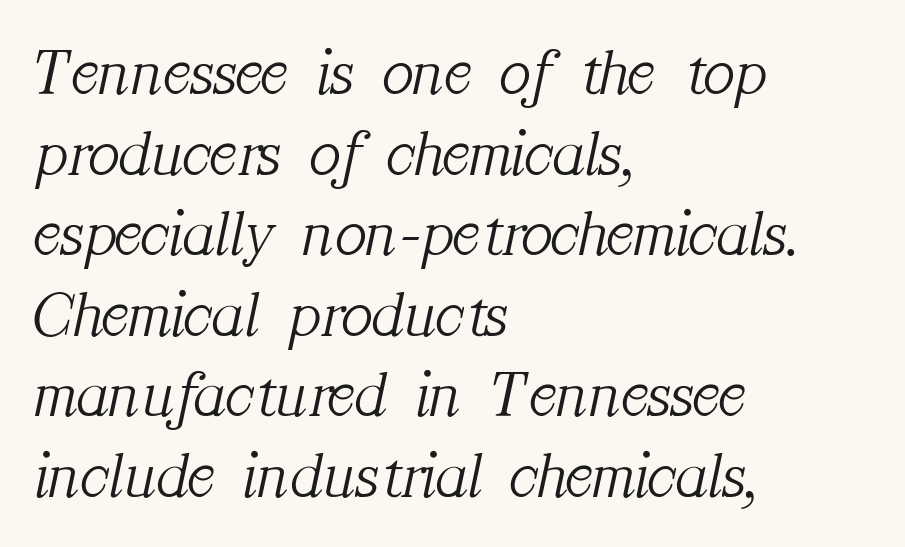
{"serif": "yes", "italic": "yes", "lean": "right", "slant_degrees": 12, "bold": "no", "weight": "light", "width": "normal", "stroke_contrast": "medium", "x_height": "medium", "monospaced": "no", "underline": "no", "align": "left", "line_spacing_ratio": 1.22, "letter_spacing": "normal", "letter_spacing_em": 0.0, "glyph_px": 66}
